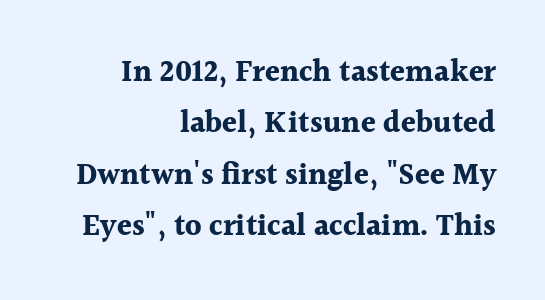
Q: Is the text bold? A: Yes.
Q: Is the text italic (slanted)? A: No, it is upright.
Q: Is the typeface a serif or a sans-serif typeface? A: Serif.
Q: Is the text underlined? A: No.
Q: How is the paragraph aligned? A: Right-aligned.
Q: Is the spacing between letters normal or unusually wide? A: Normal.
Q: Width (condensed, normal, or wide)? A: Normal.
Q: x-height? A: Medium.
Q: Monospaced? A: No.
